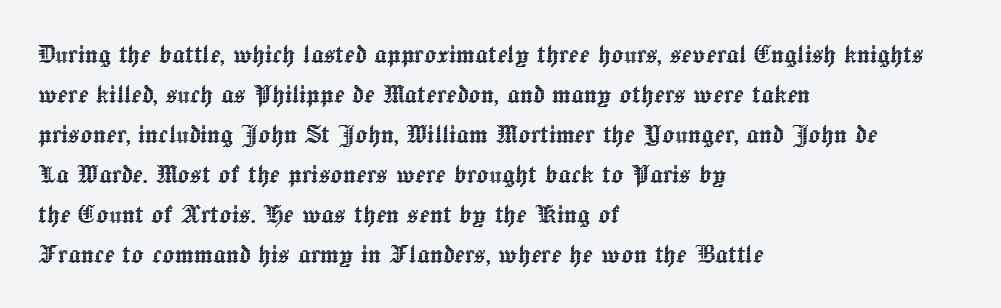
Q: Is the text italic (slanted)? A: No, it is upright.
Q: Is the text underlined? A: No.
Q: How is the paragraph aligned? A: Left-aligned.
Q: Is the spacing between letters normal or unusually wide? A: Normal.
Q: Is the spacing between lines tight, normal or loose? A: Normal.
Q: Width (condensed, normal, or wide)? A: Normal.
Q: x-height? A: Medium.
Q: Monospaced? A: No.
